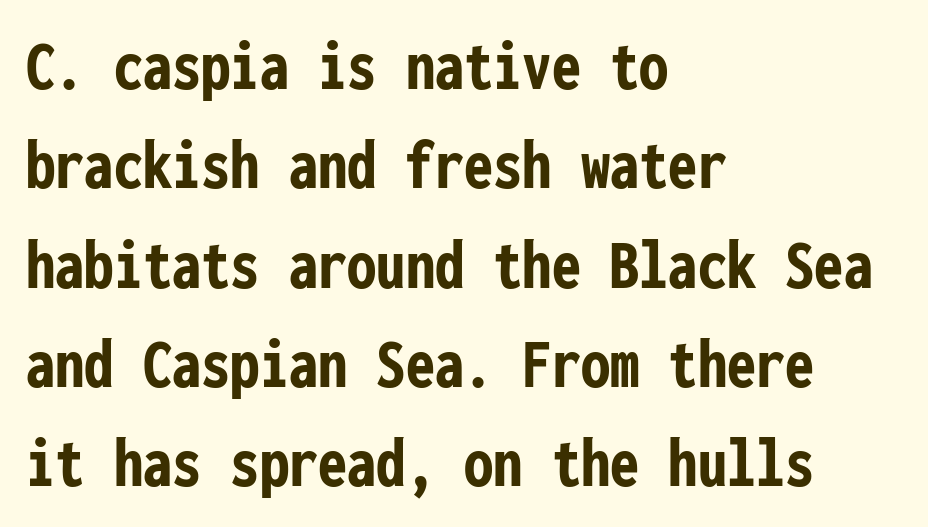
Q: Is the text bold? A: Yes.
Q: Is the text italic (slanted)? A: No, it is upright.
Q: Is the typeface a serif or a sans-serif typeface? A: Sans-serif.
Q: Is the text underlined? A: No.
Q: How is the paragraph aligned? A: Left-aligned.
Q: Is the spacing between letters normal or unusually wide? A: Normal.
Q: Is the spacing between lines tight, normal or loose? A: Normal.
Q: Width (condensed, normal, or wide)? A: Condensed.
Q: Stroke contrast? A: Low.
Q: x-height? A: Medium.
Q: Monospaced? A: Yes.
